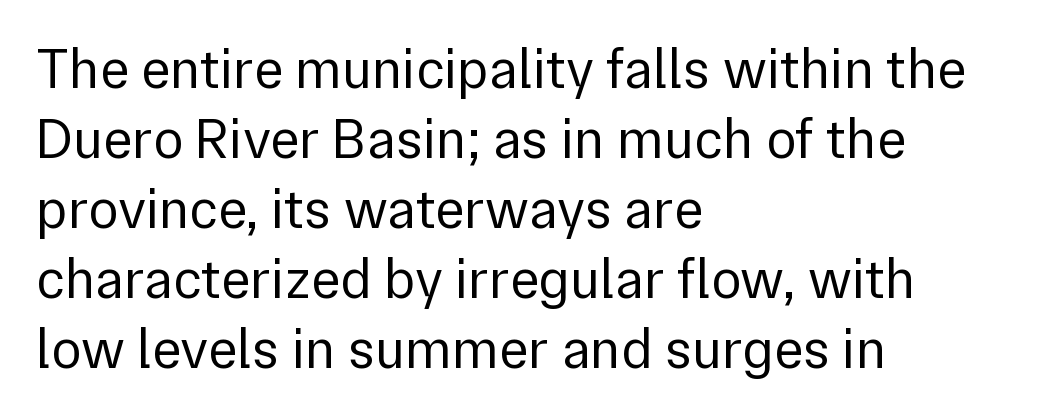
The image shows 56 px regular-weight sans-serif type, upright; set left-aligned, normal line spacing (1.25x), normal letter spacing, not underlined; a medium x-height.
